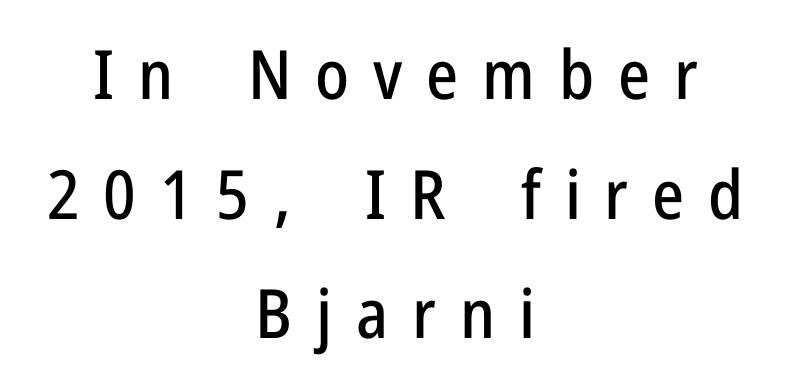
{"serif": "no", "italic": "no", "width": "condensed", "stroke_contrast": "low", "x_height": "medium", "monospaced": "no", "underline": "no", "align": "center", "line_spacing_ratio": 1.76, "letter_spacing": "wide", "letter_spacing_em": 0.35, "glyph_px": 68}
